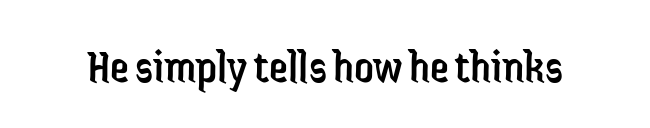
Q: Is the text bold? A: No.
Q: Is the text italic (slanted)? A: No, it is upright.
Q: Is the typeface a serif or a sans-serif typeface? A: Sans-serif.
Q: Is the text underlined? A: No.
Q: Is the spacing between letters normal or unusually wide? A: Normal.
Q: Width (condensed, normal, or wide)? A: Condensed.
Q: Stroke contrast? A: Low.
Q: x-height? A: Medium.
Q: Monospaced? A: No.
